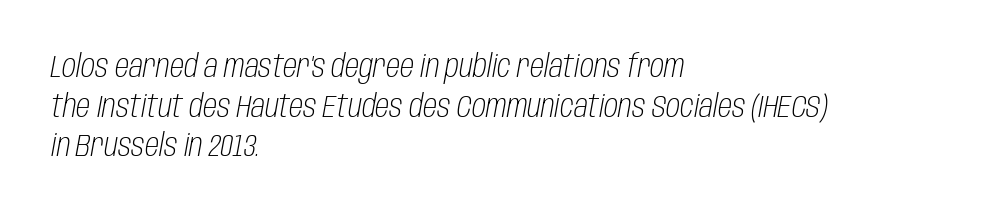
Q: Is the text bold? A: No.
Q: Is the text italic (slanted)? A: Yes, it leans right by about 10 degrees.
Q: Is the text underlined? A: No.
Q: How is the paragraph aligned? A: Left-aligned.
Q: Is the spacing between letters normal or unusually wide? A: Normal.
Q: Width (condensed, normal, or wide)? A: Condensed.
Q: Stroke contrast? A: Low.
Q: x-height? A: Large.
Q: Monospaced? A: No.
